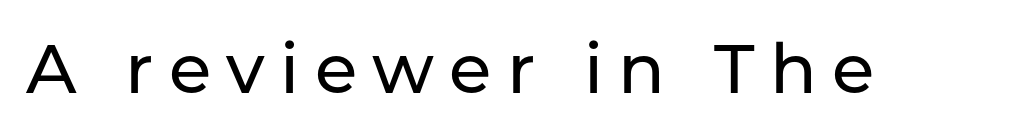
Q: Is the text italic (slanted)? A: No, it is upright.
Q: Is the typeface a serif or a sans-serif typeface? A: Sans-serif.
Q: Is the text underlined? A: No.
Q: Is the spacing between letters normal or unusually wide? A: Unusually wide.
Q: Width (condensed, normal, or wide)? A: Normal.
Q: Stroke contrast? A: Low.
Q: x-height? A: Medium.
Q: Monospaced? A: No.
